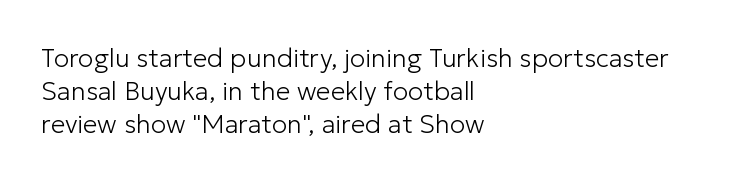
Check the space under the baseline: it is left empty. Posture: upright roman. Is the type heavy? It reads as light-to-regular instead. One-word summary of the alignment: left. The line-height multiplier appears to be the usual default.
